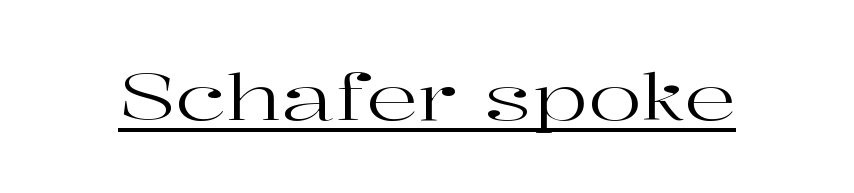
The image shows 64 px regular-weight, wide serif type, upright; set normal letter spacing, underlined; high stroke contrast and a medium x-height.
